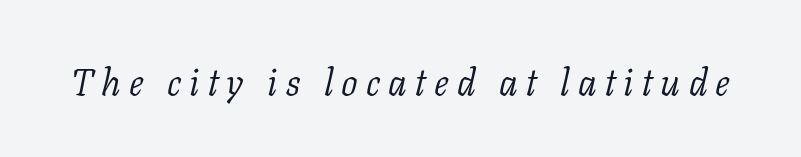
{"serif": "yes", "italic": "yes", "lean": "right", "slant_degrees": 11, "bold": "no", "weight": "light", "width": "normal", "stroke_contrast": "low", "x_height": "medium", "monospaced": "no", "underline": "no", "letter_spacing": "wide", "letter_spacing_em": 0.22, "glyph_px": 37}
